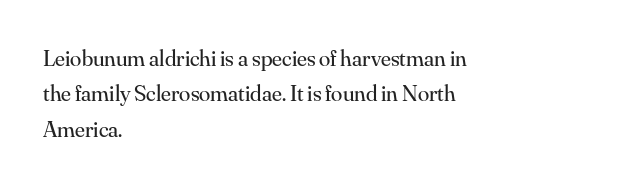
Q: Is the text bold? A: No.
Q: Is the text italic (slanted)? A: No, it is upright.
Q: Is the text underlined? A: No.
Q: How is the paragraph aligned? A: Left-aligned.
Q: Is the spacing between letters normal or unusually wide? A: Normal.
Q: Is the spacing between lines tight, normal or loose? A: Normal.
